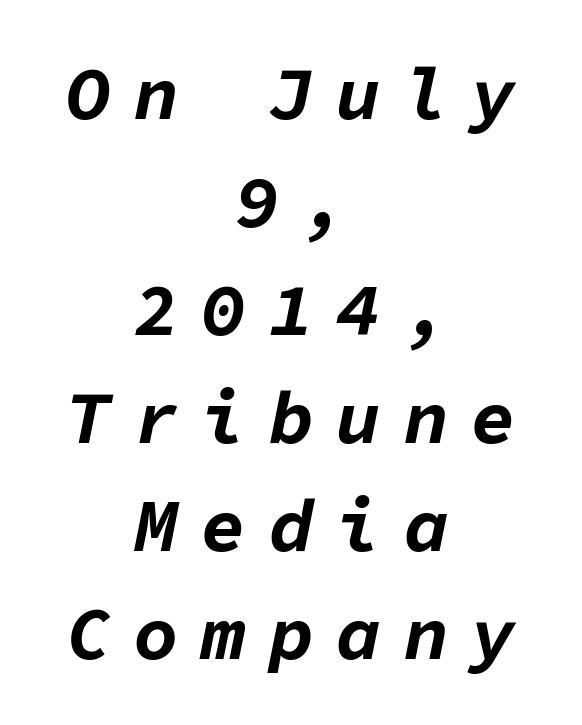
Q: Is the text bold? A: Yes.
Q: Is the text italic (slanted)? A: Yes, it leans right by about 11 degrees.
Q: Is the text underlined? A: No.
Q: How is the paragraph aligned? A: Centered.
Q: Is the spacing between letters normal or unusually wide? A: Unusually wide.
Q: Is the spacing between lines tight, normal or loose? A: Normal.
Q: Width (condensed, normal, or wide)? A: Normal.
Q: Stroke contrast? A: Low.
Q: x-height? A: Medium.
Q: Monospaced? A: Yes.
